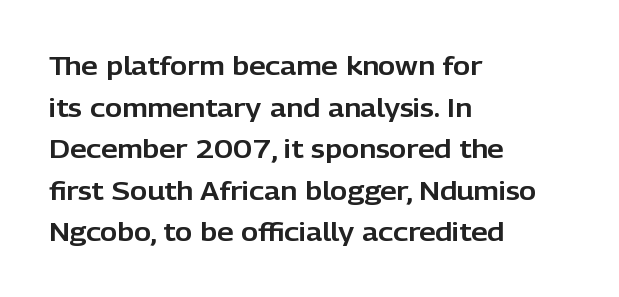
The glyphs are unaccompanied by any horizontal stroke below them. Nope, not italic — everything's standing straight. This sample keeps an unexceptional amount of space between lines. The lines are quadded left. Characters follow at the spacing the type designer built in.
